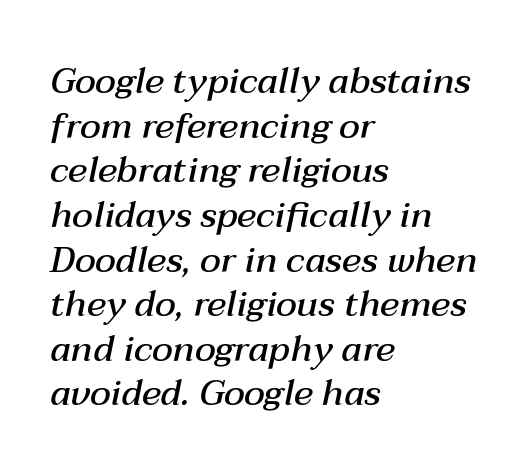
{"italic": "yes", "lean": "right", "slant_degrees": 12, "bold": "semi", "weight": "semibold", "width": "normal", "stroke_contrast": "medium", "x_height": "medium", "monospaced": "no", "underline": "no", "align": "left", "line_spacing_ratio": 1.24, "letter_spacing": "normal", "letter_spacing_em": 0.0, "glyph_px": 36}
